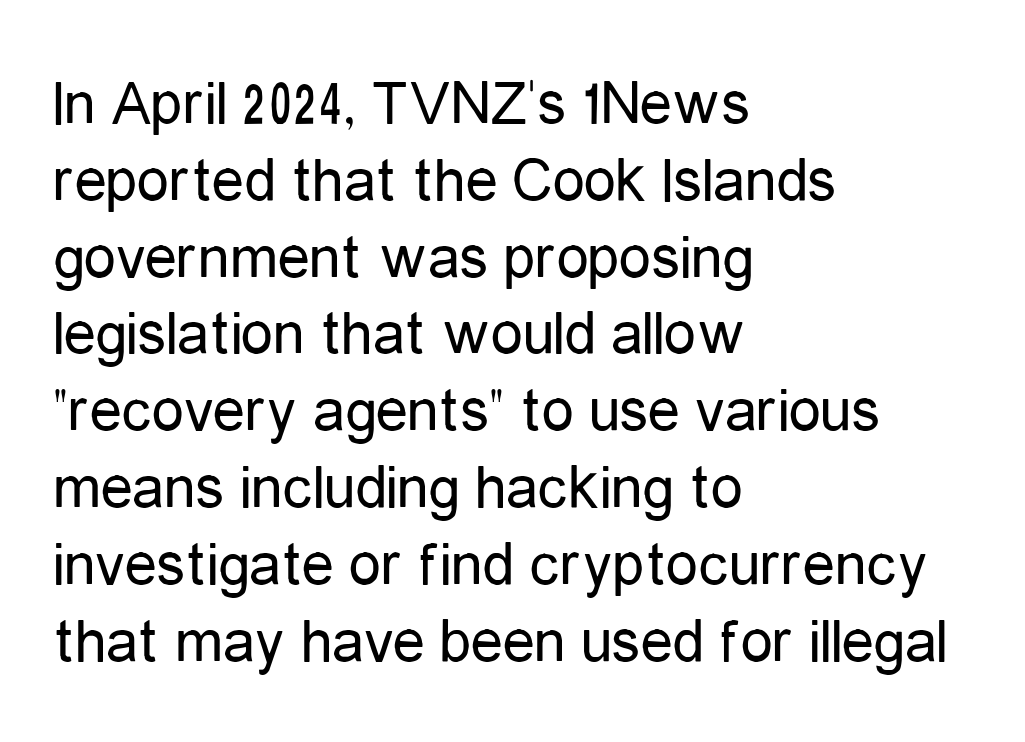
{"serif": "no", "italic": "no", "bold": "no", "weight": "regular", "width": "condensed", "stroke_contrast": "low", "x_height": "medium", "monospaced": "no", "underline": "no", "align": "left", "line_spacing_ratio": 1.2, "letter_spacing": "normal", "letter_spacing_em": 0.0, "glyph_px": 64}
